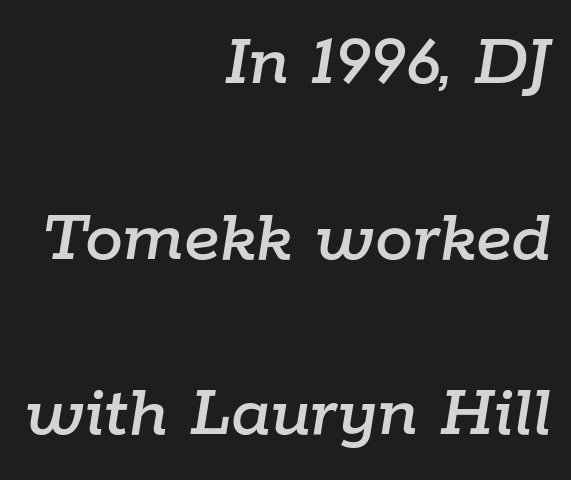
Line ends are locked; line starts wander. It's the slanting kind of type. The foot of each line stays bare and open. A typesetter would call this proportional, since set widths differ per character. Letter spacing: default.
